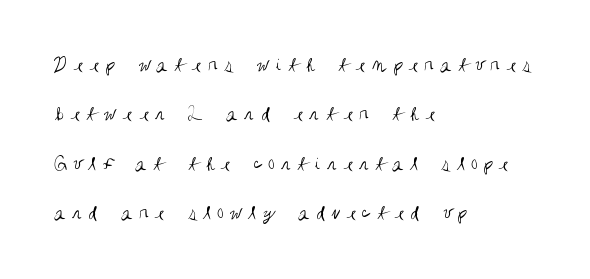
The space beneath each line is pristine and unruled. Substantial extra tracking has been applied to these lines. The strokes are not fattened; the text isn't bold.
